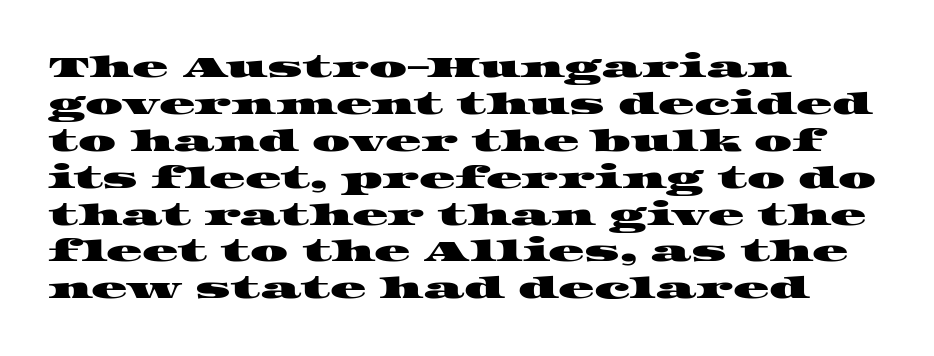
Q: Is the typeface a serif or a sans-serif typeface? A: Serif.
Q: Is the text underlined? A: No.
Q: How is the paragraph aligned? A: Left-aligned.
Q: Is the spacing between letters normal or unusually wide? A: Normal.
Q: Width (condensed, normal, or wide)? A: Wide.
Q: Stroke contrast? A: High.
Q: x-height? A: Large.
Q: Monospaced? A: No.
